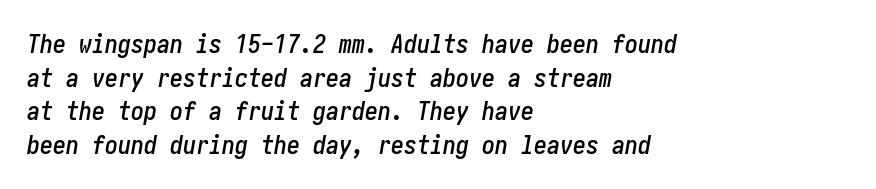
Q: Is the text italic (slanted)? A: Yes, it leans right by about 10 degrees.
Q: Is the text underlined? A: No.
Q: How is the paragraph aligned? A: Left-aligned.
Q: Is the spacing between letters normal or unusually wide? A: Normal.
Q: Is the spacing between lines tight, normal or loose? A: Normal.
